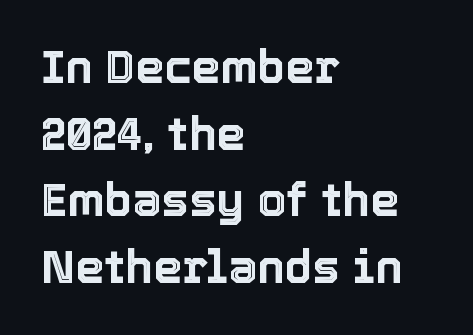
The image shows 46 px text type, upright; set left-aligned, normal line spacing (1.45x), normal letter spacing, not underlined; a medium x-height.
